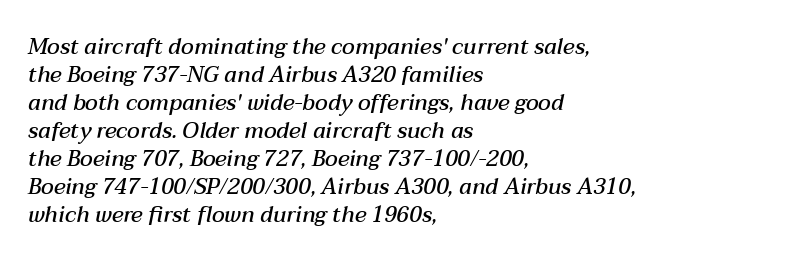
The typography opts for an oblique posture over an upright one. The gaps between neighbouring characters are ordinary and unremarkable. Caption: semibold face, moderately heavy strokes. The area under the type is left untouched.
